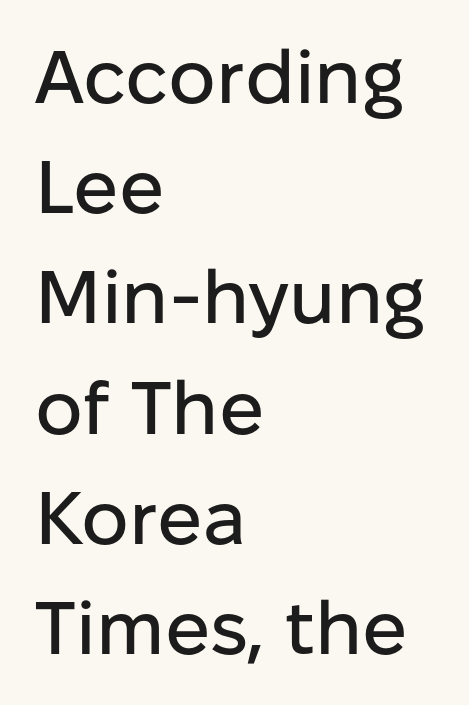
Q: Is the text italic (slanted)? A: No, it is upright.
Q: Is the typeface a serif or a sans-serif typeface? A: Sans-serif.
Q: Is the text underlined? A: No.
Q: How is the paragraph aligned? A: Left-aligned.
Q: Is the spacing between letters normal or unusually wide? A: Normal.
Q: Is the spacing between lines tight, normal or loose? A: Normal.
Q: Width (condensed, normal, or wide)? A: Normal.
Q: Stroke contrast? A: Low.
Q: x-height? A: Medium.
Q: Monospaced? A: No.
